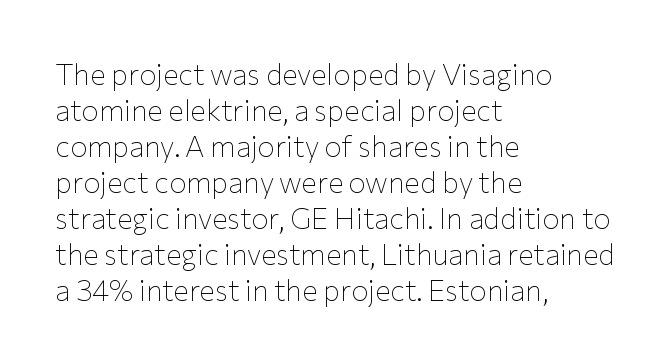
Weight: not bold — regular or lighter. Check under the words: just untouched page. Think of a printed novel: that variable character pitch is what you see here. If you drew a ruler down the left edge, every line would touch it.
